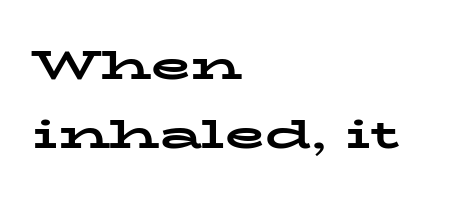
Reading down the block, your eye returns to a fixed left position each line. The tracking reads as untouched default to a designer's eye. Notice how descenders clear the ascenders below comfortably — that's standard leading. Quick note: not italic, upright. Any mark beneath the type? The region is blank. Emphasis by weight is at full strength: bold.
